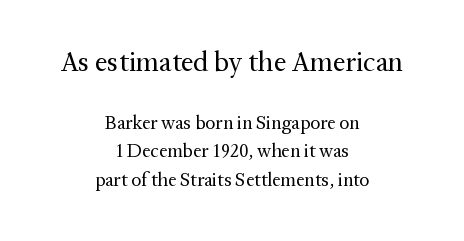
{"serif": "yes", "italic": "no", "bold": "no", "weight": "regular", "width": "normal", "stroke_contrast": "medium", "x_height": "medium", "monospaced": "no", "underline": "no", "align": "center", "line_spacing": "normal", "line_spacing_ratio": 1.51, "letter_spacing": "normal", "letter_spacing_em": 0.0, "larger_block": "first", "size_ratio": 1.47, "glyph_px": 28}
